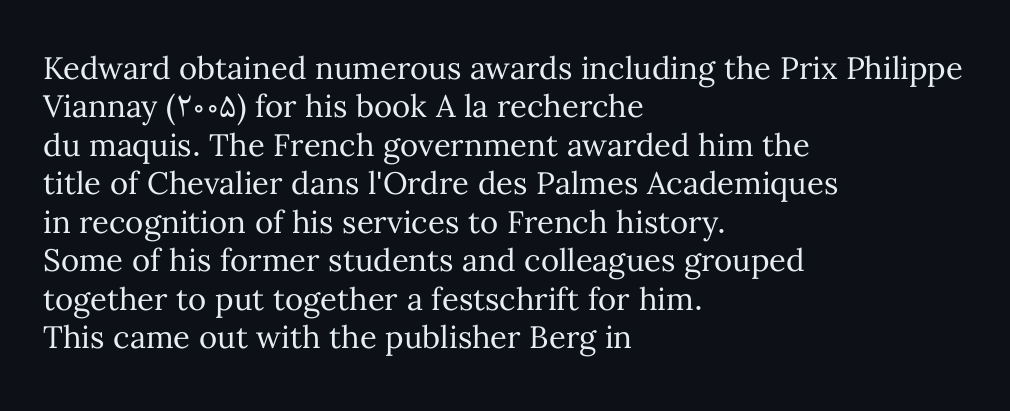
Q: Is the text bold? A: No.
Q: Is the text italic (slanted)? A: No, it is upright.
Q: Is the text underlined? A: No.
Q: How is the paragraph aligned? A: Left-aligned.
Q: Is the spacing between letters normal or unusually wide? A: Normal.
Q: Width (condensed, normal, or wide)? A: Normal.
Q: Stroke contrast? A: Medium.
Q: x-height? A: Medium.
Q: Monospaced? A: No.
